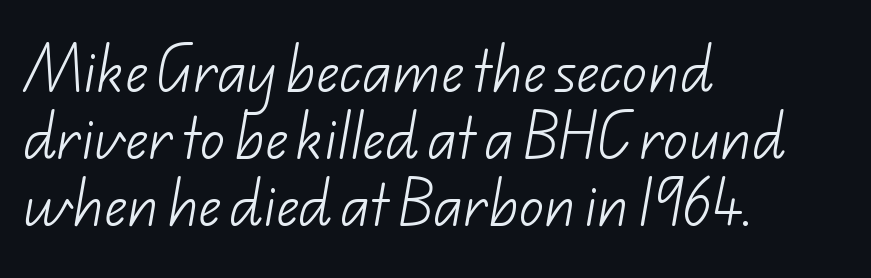
Q: Is the text bold? A: No.
Q: Is the typeface a serif or a sans-serif typeface? A: Sans-serif.
Q: Is the text underlined? A: No.
Q: How is the paragraph aligned? A: Left-aligned.
Q: Is the spacing between letters normal or unusually wide? A: Normal.
Q: Is the spacing between lines tight, normal or loose? A: Normal.
Q: Width (condensed, normal, or wide)? A: Normal.
Q: Stroke contrast? A: Low.
Q: x-height? A: Small.
Q: Monospaced? A: No.
